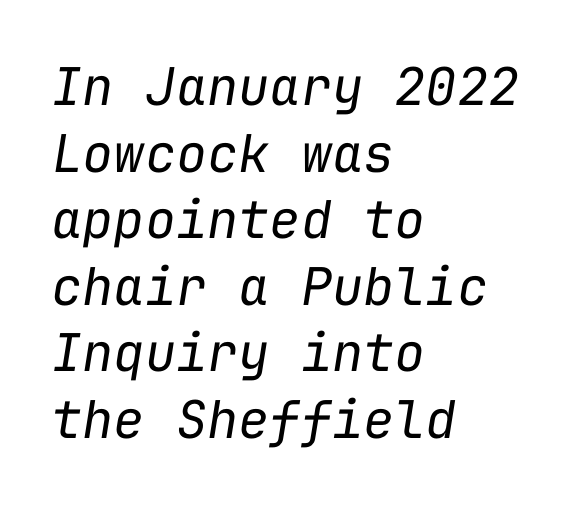
In terms of letterspacing, this is plain default setting. Think standard paragraph weight, or any step lighter than that. The passage shown is typed in a monospace face where columns stay perfectly aligned. The lettering tilts uniformly, giving the passage an italic look. Regarding leading, the lines here are spaced in the standard way.
